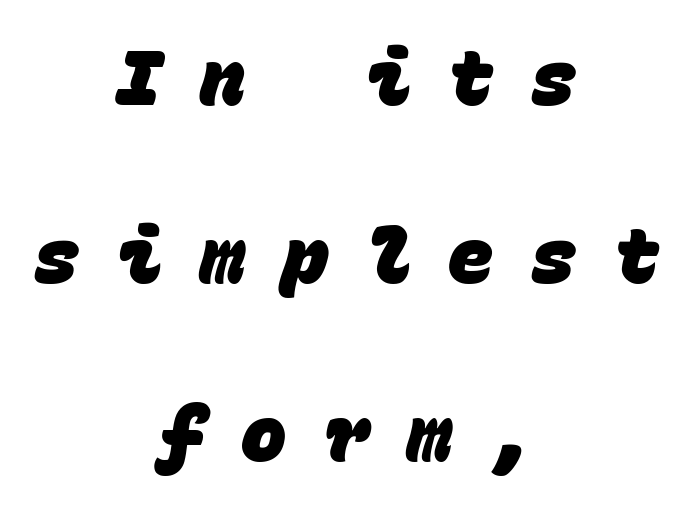
The image shows 76 px heavy sans-serif type, monospaced; set centered, loose line spacing (2.34x), unusually wide letter spacing (+0.49 em), not underlined; low stroke contrast and a large x-height.
